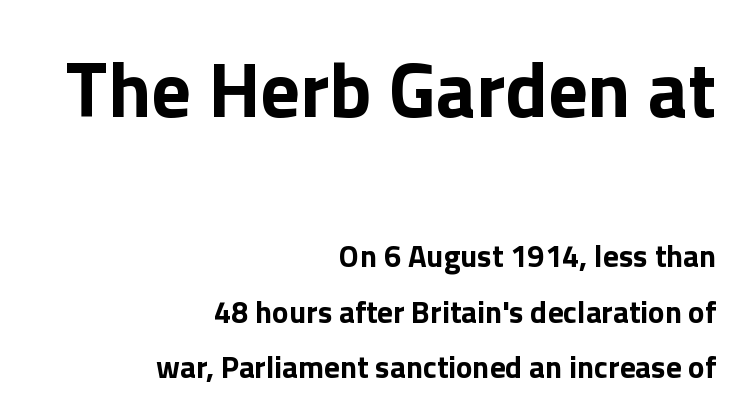
Q: Is the text bold? A: Yes.
Q: Is the text italic (slanted)? A: No, it is upright.
Q: Is the typeface a serif or a sans-serif typeface? A: Sans-serif.
Q: Is the text underlined? A: No.
Q: How is the paragraph aligned? A: Right-aligned.
Q: Is the spacing between letters normal or unusually wide? A: Normal.
Q: Which block of text is set in a larger size, the first (top) or the second (bottom)? A: The first (top) one.
Q: Width (condensed, normal, or wide)? A: Normal.
Q: x-height? A: Medium.
Q: Monospaced? A: No.
